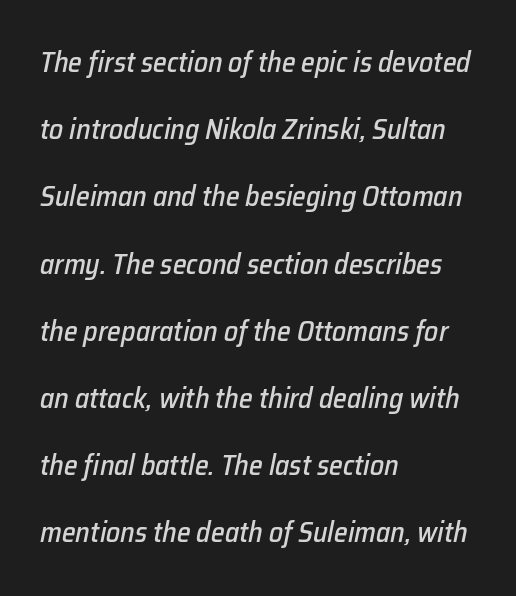
The rendering anchors every line to the left-hand side. Whoever set this chose breathing room over compactness in the vertical rhythm. Students, note that the glyphs here touch the page at normal intervals. Quick note: underline off.
